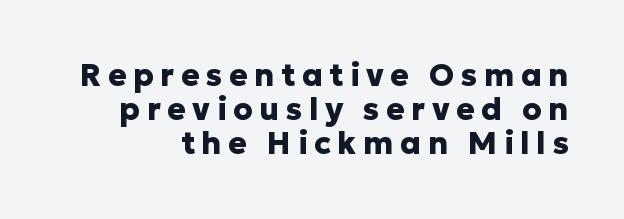
{"serif": "no", "italic": "no", "bold": "yes", "weight": "heavy", "width": "normal", "stroke_contrast": "low", "x_height": "medium", "monospaced": "no", "underline": "no", "align": "right", "line_spacing": "tight", "line_spacing_ratio": 1.1, "letter_spacing": "wide", "letter_spacing_em": 0.21, "glyph_px": 31}
